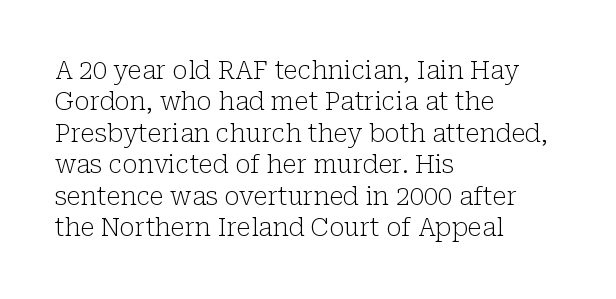
The image shows 25 px text type, upright; set left-aligned, normal line spacing (1.26x), normal letter spacing, not underlined.
